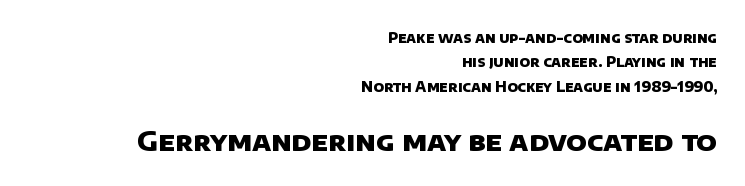
The image shows 27 px bold type; set right-aligned, line spacing 1.75x, normal letter spacing, not underlined; the second (bottom) block is 1.93x larger.
